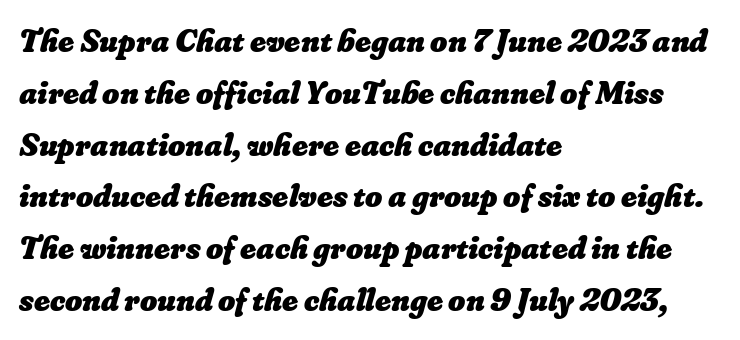
Q: Is the text bold? A: Yes.
Q: Is the text underlined? A: No.
Q: How is the paragraph aligned? A: Left-aligned.
Q: Is the spacing between letters normal or unusually wide? A: Normal.
Q: Is the spacing between lines tight, normal or loose? A: Normal.
Q: Width (condensed, normal, or wide)? A: Normal.
Q: Stroke contrast? A: Low.
Q: x-height? A: Small.
Q: Monospaced? A: No.
